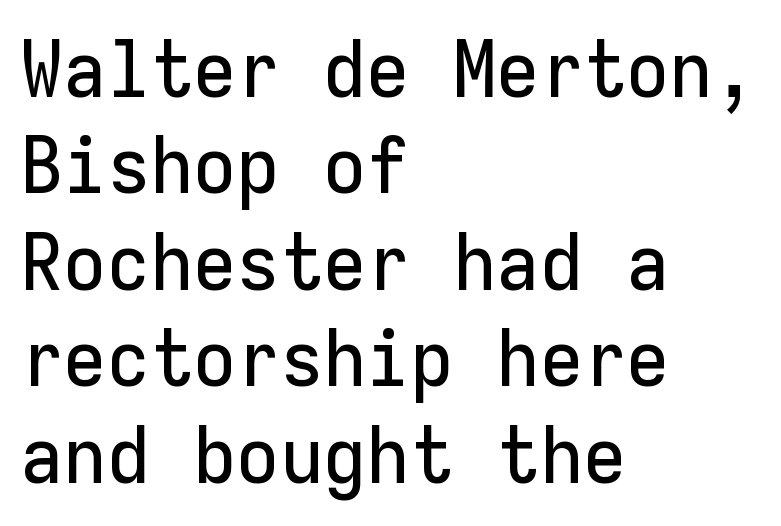
{"serif": "no", "italic": "no", "width": "normal", "stroke_contrast": "low", "x_height": "medium", "monospaced": "yes", "underline": "no", "align": "left", "line_spacing_ratio": 1.22, "letter_spacing": "normal", "letter_spacing_em": 0.0, "glyph_px": 79}
